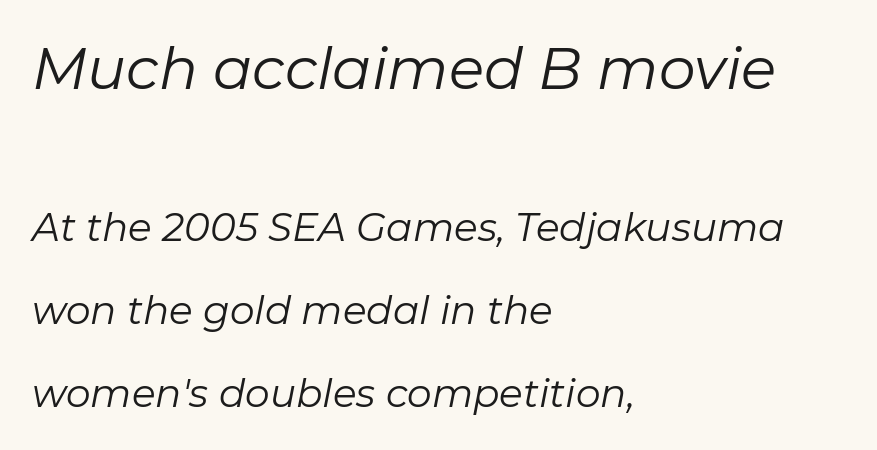
Does the copy run flush right? No — it runs flush left. Weight class: somewhere from thin through regular. Glance below the letters and you will spot only blank space. Proportional: the letters do not fall into vertical columns.
